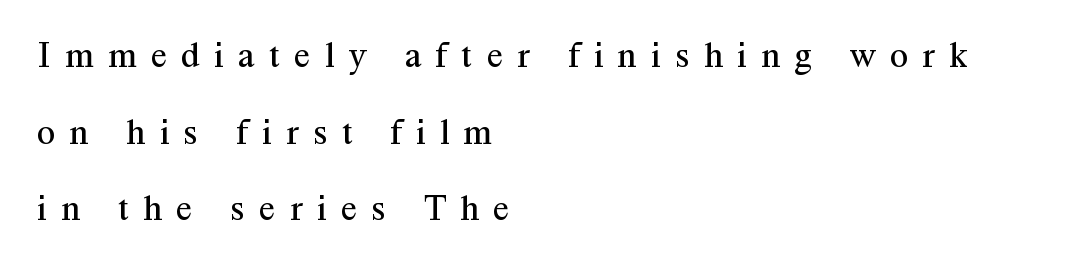
{"serif": "yes", "italic": "no", "bold": "no", "weight": "regular", "width": "normal", "stroke_contrast": "medium", "x_height": "medium", "monospaced": "no", "underline": "no", "align": "left", "line_spacing": "loose", "line_spacing_ratio": 2.07, "letter_spacing": "wide", "letter_spacing_em": 0.39, "glyph_px": 37}
